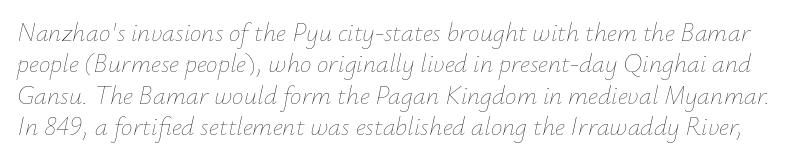
Words appear dense and cohesive because spacing is normal. Letters rest on an invisible, unmarked baseline. Every character sits at an angle, as italics do. This is not heavy type; no bold has been used.
